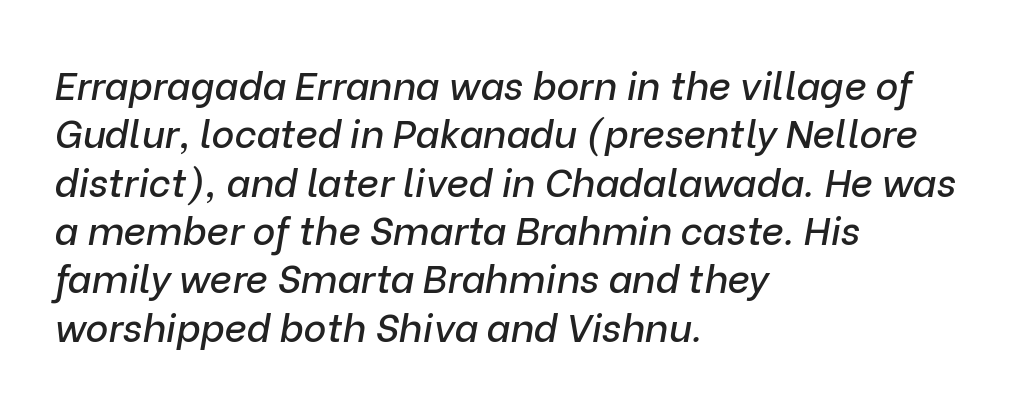
{"italic": "yes", "lean": "right", "slant_degrees": 9, "width": "normal", "stroke_contrast": "low", "x_height": "medium", "monospaced": "no", "underline": "no", "align": "left", "line_spacing_ratio": 1.24, "letter_spacing": "normal", "letter_spacing_em": 0.0, "glyph_px": 39}
